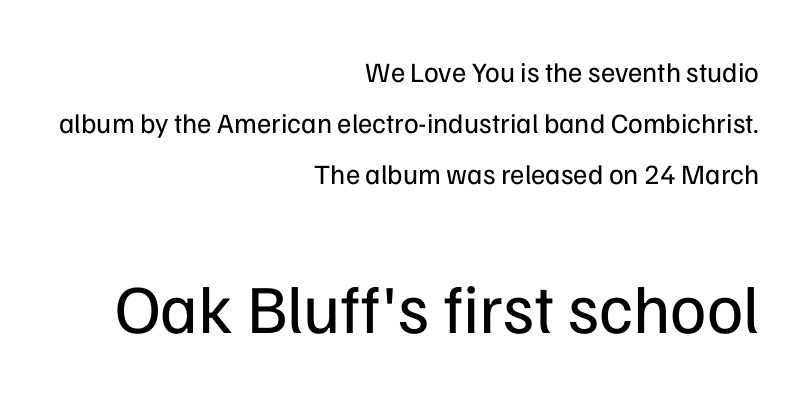
This rendering uses right alignment, leaving the left contour irregular. No chunkiness to these letters — they're not bold. Tracking value appears to be zero — textbook default spacing. The rendering uses natural spacing where letterforms have individual widths. If you drew a line through each stem, it would be perfectly vertical. You can tell from the bare stems that sans-serif type was used.
